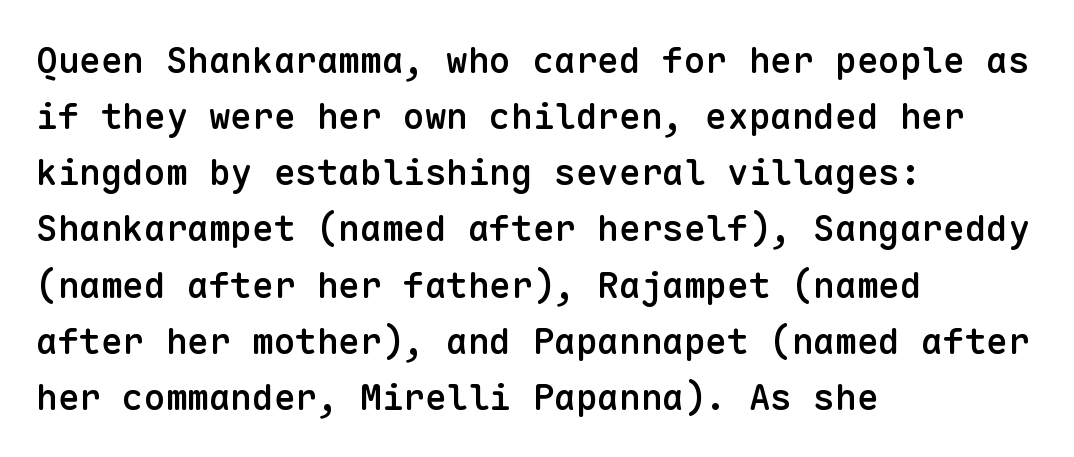
{"serif": "no", "italic": "no", "bold": "semi", "weight": "semibold", "width": "normal", "stroke_contrast": "low", "x_height": "medium", "monospaced": "yes", "underline": "no", "align": "left", "line_spacing": "normal", "line_spacing_ratio": 1.56, "letter_spacing": "normal", "letter_spacing_em": 0.0, "glyph_px": 36}
